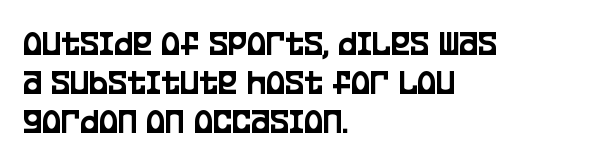
The image shows 36 px condensed sans-serif type, upright; set left-aligned, tight line spacing (1.08x), normal letter spacing, not underlined; low stroke contrast and a large x-height.
